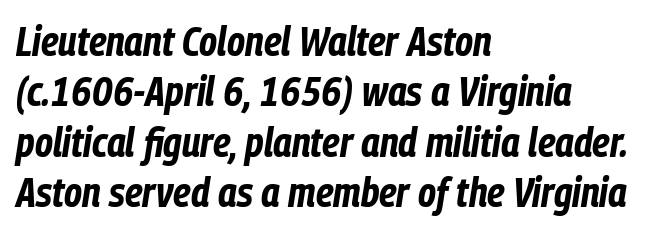
The image shows 41 px bold, condensed type, italic (leaning right); set left-aligned, line spacing 1.23x, normal letter spacing, not underlined; low stroke contrast and a medium x-height.
